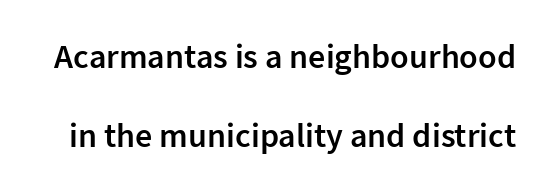
The glyphs in this specimen are sans serif. Does extra space separate the letters? No, they use regular spacing. Set as a demibold, roughly 600 on the weight scale. This sample has the flowing, uneven cadence of proportional lettering. The letters stand upright; this is a roman face.
